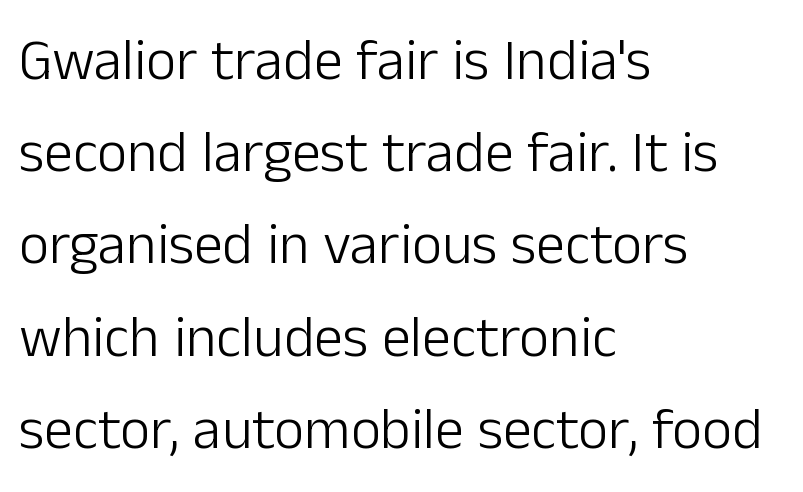
Spacing verdict: proportional, widths tailored to each character. Posture: upright roman. Vertically, the passage feels balanced, rows spaced as you'd expect. Grotesque or geometric, the face here clearly has no serifs. The strokes carry an ordinary text weight at most.
